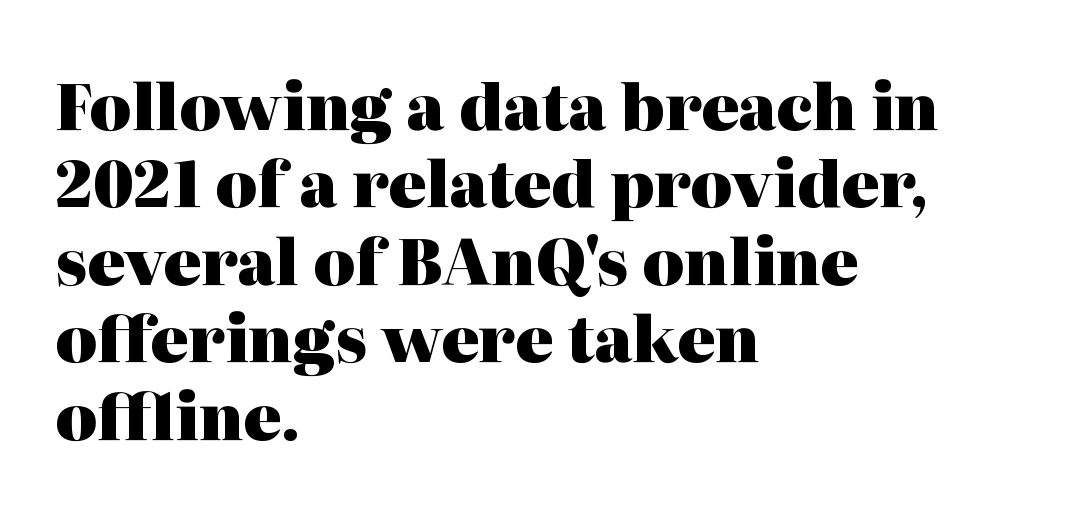
The image shows 63 px heavy serif type, upright; set left-aligned, line spacing 1.23x, normal letter spacing, not underlined; high stroke contrast and a medium x-height.
